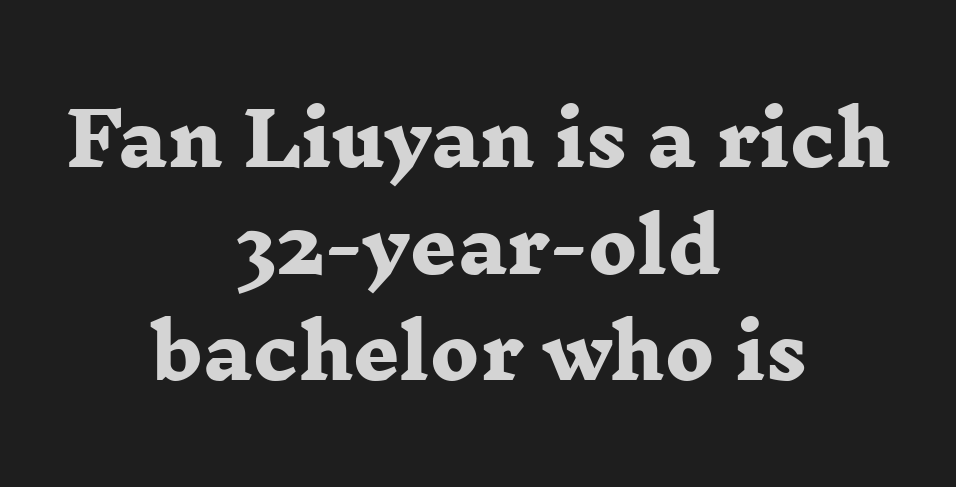
How would I describe the line gaps? Plain and ordinary. The zone under the glyphs is completely vacant. The tracking reads as untouched default to a designer's eye. The letters are bold, with thick, heavy strokes. Layout note: lines centered. The passage shown is typeset with a serif family.
